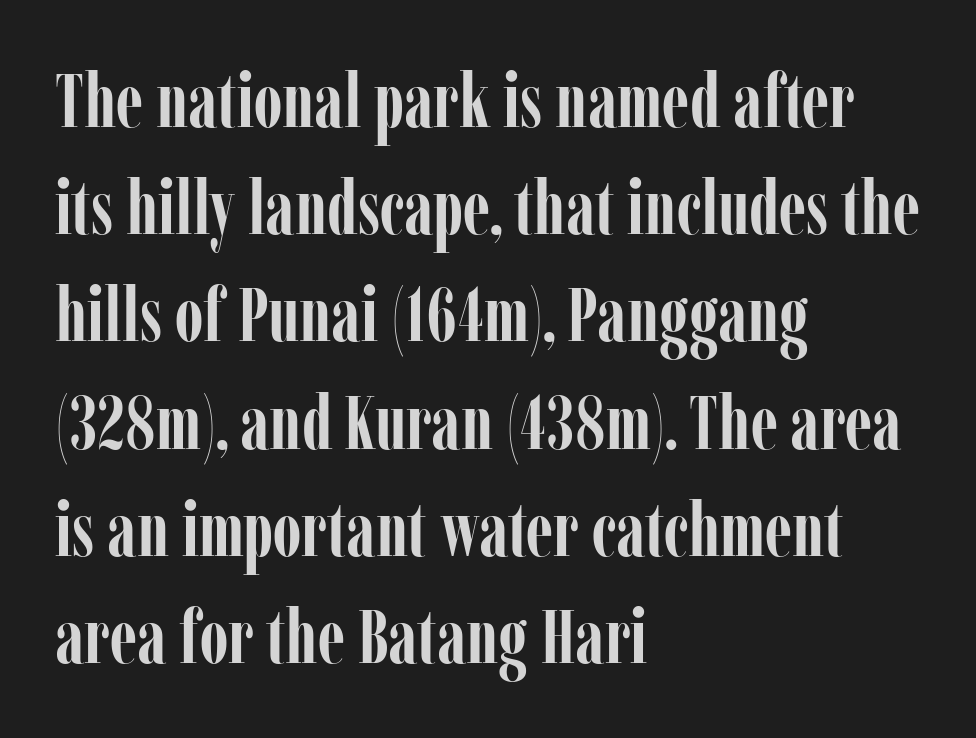
{"serif": "yes", "italic": "no", "bold": "yes", "weight": "semibold", "width": "condensed", "stroke_contrast": "low", "x_height": "medium", "monospaced": "no", "underline": "no", "align": "left", "line_spacing": "normal", "line_spacing_ratio": 1.43, "letter_spacing": "normal", "letter_spacing_em": 0.0, "glyph_px": 75}
